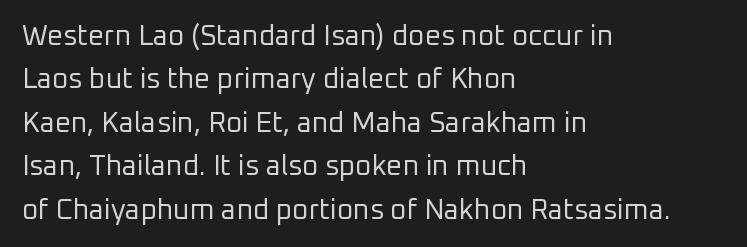
Q: Is the text bold? A: No.
Q: Is the text italic (slanted)? A: No, it is upright.
Q: Is the typeface a serif or a sans-serif typeface? A: Sans-serif.
Q: Is the text underlined? A: No.
Q: How is the paragraph aligned? A: Left-aligned.
Q: Is the spacing between letters normal or unusually wide? A: Normal.
Q: Is the spacing between lines tight, normal or loose? A: Normal.
Q: Width (condensed, normal, or wide)? A: Normal.
Q: Stroke contrast? A: Low.
Q: x-height? A: Medium.
Q: Monospaced? A: No.
